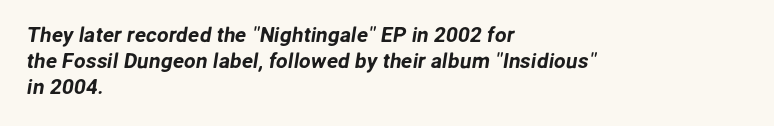
You could call the tracking neutral — neither tight nor loose. The glyphs are unaccompanied by any horizontal stroke below them. Each line starts at the same left margin while the right side varies.
